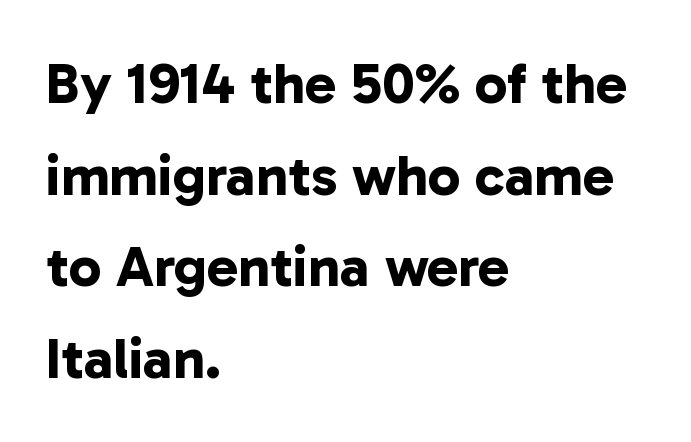
The image shows 58 px bold sans-serif type; set left-aligned, normal line spacing (1.58x), normal letter spacing, not underlined; low stroke contrast and a medium x-height.
